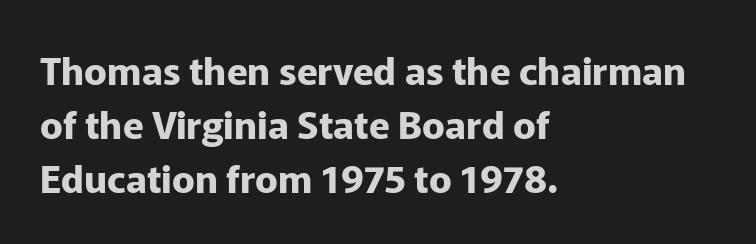
Q: Is the text bold? A: Yes.
Q: Is the text italic (slanted)? A: No, it is upright.
Q: Is the typeface a serif or a sans-serif typeface? A: Sans-serif.
Q: Is the text underlined? A: No.
Q: How is the paragraph aligned? A: Left-aligned.
Q: Is the spacing between letters normal or unusually wide? A: Normal.
Q: Is the spacing between lines tight, normal or loose? A: Normal.
Q: Width (condensed, normal, or wide)? A: Normal.
Q: Stroke contrast? A: Low.
Q: x-height? A: Medium.
Q: Monospaced? A: No.
